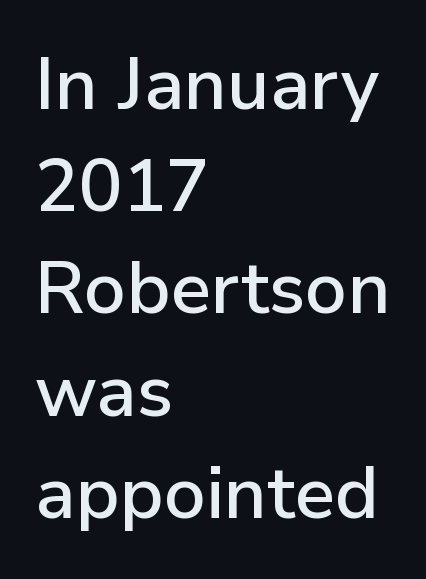
Q: Is the text italic (slanted)? A: No, it is upright.
Q: Is the typeface a serif or a sans-serif typeface? A: Sans-serif.
Q: Is the text underlined? A: No.
Q: How is the paragraph aligned? A: Left-aligned.
Q: Is the spacing between letters normal or unusually wide? A: Normal.
Q: Is the spacing between lines tight, normal or loose? A: Normal.
Q: Width (condensed, normal, or wide)? A: Normal.
Q: Stroke contrast? A: Low.
Q: x-height? A: Medium.
Q: Monospaced? A: No.
